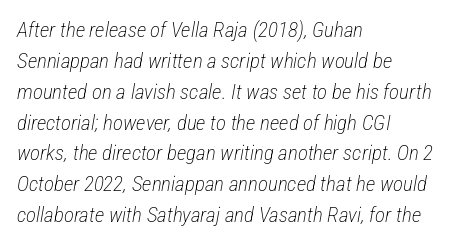
The image shows 21 px text type, italic (leaning right); set left-aligned, normal line spacing (1.47x), normal letter spacing, not underlined.
